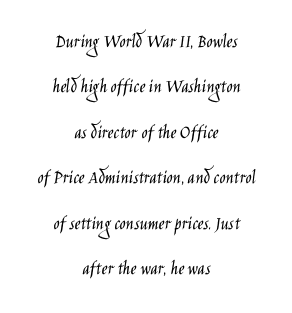
The image shows 20 px text type; set centered, loose line spacing (2.27x), normal letter spacing, not underlined.
